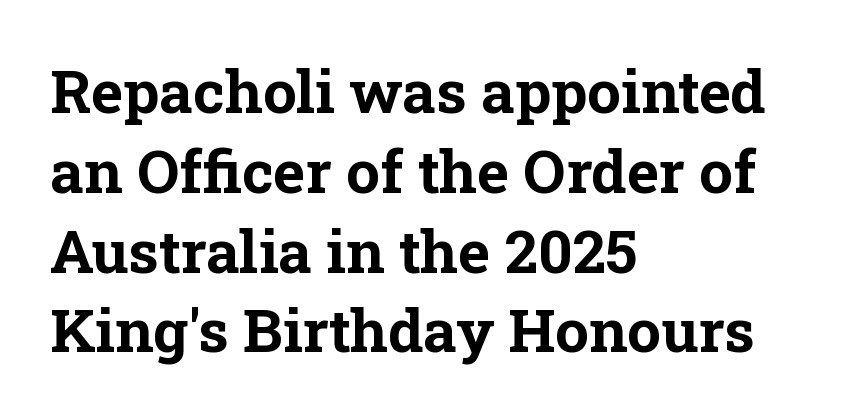
Emphasis by weight is at full strength: bold. Check where the strokes stop: tiny serifs finish them off. It's the straight-up-and-down kind of type. There is no visible air inserted between adjacent glyphs. The space between consecutive lines is moderate. Do the characters align in a grid? No, the font is proportional.
